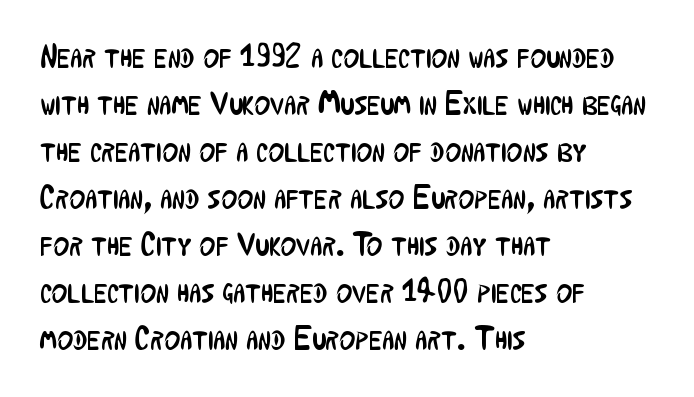
The image shows 34 px regular-weight, condensed sans-serif type, upright; set left-aligned, normal line spacing (1.38x), normal letter spacing, not underlined; low stroke contrast and a medium x-height.
